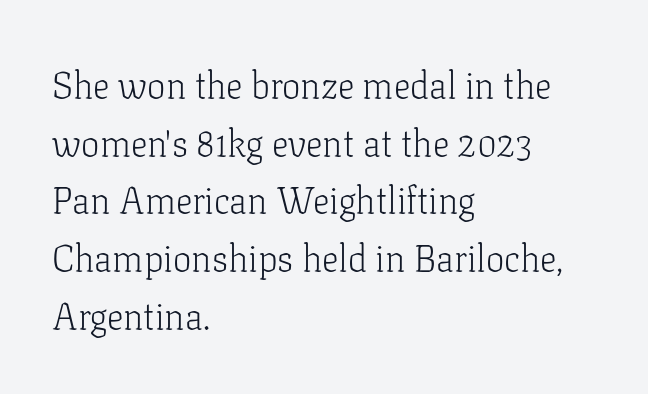
The image shows 37 px light serif type, upright; set left-aligned, normal line spacing (1.56x), normal letter spacing, not underlined; low stroke contrast and a medium x-height.
